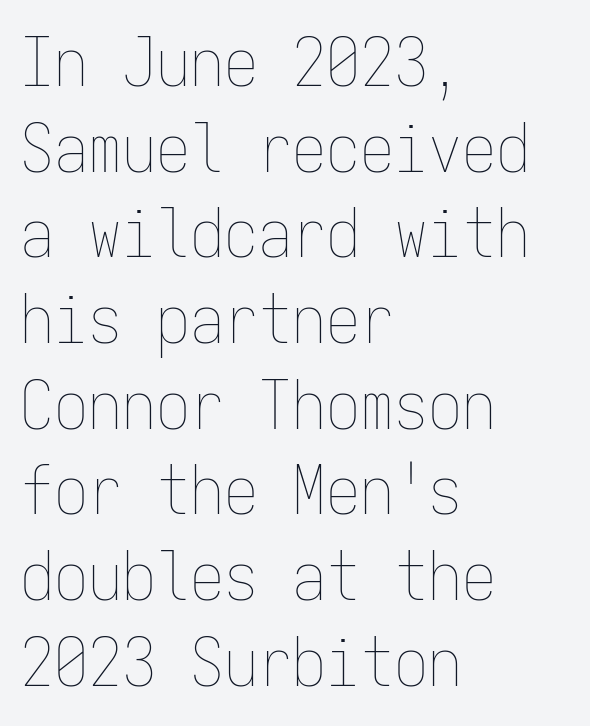
Fixed-width glyphs throughout — classic coding-font behaviour. No word sits above an underline. Letters have the restrained weight of plain body copy at most. The passage shown stacks its lines at a standard gap. Do the letters lean? They stand straight.
